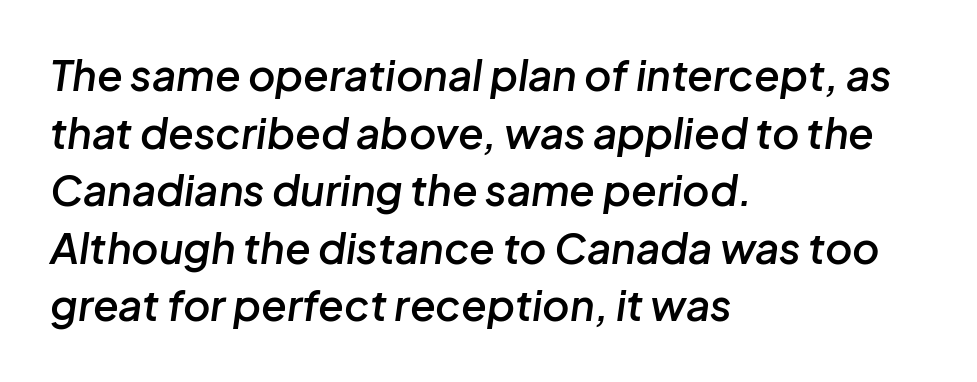
Q: Is the text bold? A: Semi-bold.
Q: Is the text italic (slanted)? A: Yes, it leans right by about 8 degrees.
Q: Is the text underlined? A: No.
Q: How is the paragraph aligned? A: Left-aligned.
Q: Is the spacing between letters normal or unusually wide? A: Normal.
Q: Is the spacing between lines tight, normal or loose? A: Normal.
Q: Width (condensed, normal, or wide)? A: Normal.
Q: Stroke contrast? A: Low.
Q: x-height? A: Medium.
Q: Monospaced? A: No.
